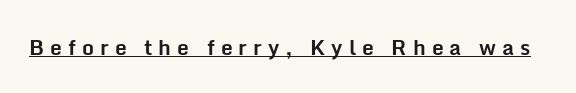
The line texture is sparse and dotted thanks to wide tracking. The specimen reads as upright at a glance. Each glyph is drawn with heavy, bold strokes. Has an underline been added? It has.
